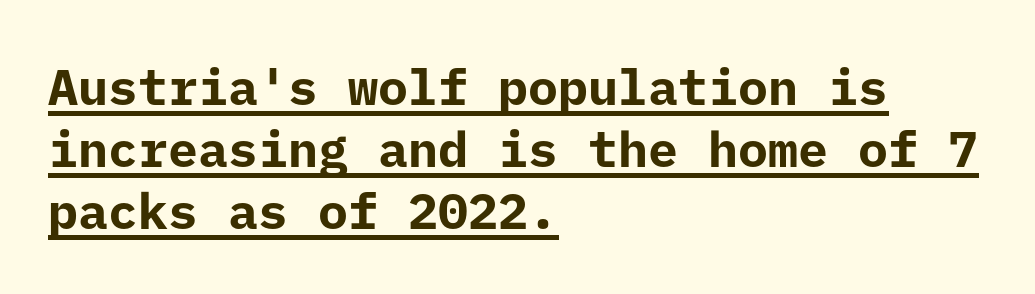
You can tell it's not italic because the verticals are truly vertical. The type family on display is of the sans-serif kind. The letters sit at their default tracking, neither squeezed nor spread. Caption: multi-line text, flush left, ragged right.
